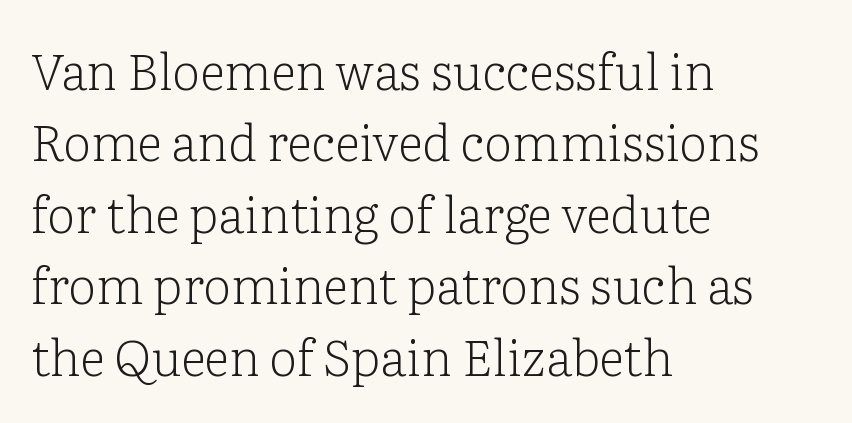
Q: Is the text bold? A: No.
Q: Is the text italic (slanted)? A: No, it is upright.
Q: Is the typeface a serif or a sans-serif typeface? A: Serif.
Q: Is the text underlined? A: No.
Q: How is the paragraph aligned? A: Left-aligned.
Q: Is the spacing between letters normal or unusually wide? A: Normal.
Q: Is the spacing between lines tight, normal or loose? A: Normal.
Q: Width (condensed, normal, or wide)? A: Normal.
Q: Stroke contrast? A: Low.
Q: x-height? A: Medium.
Q: Monospaced? A: No.
